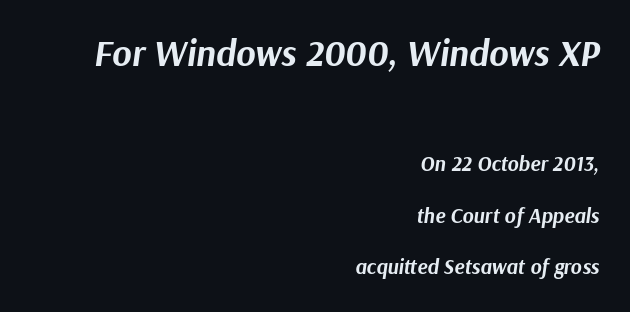
{"italic": "yes", "lean": "right", "slant_degrees": 9, "bold": "yes", "weight": "bold", "width": "normal", "stroke_contrast": "medium", "x_height": "medium", "monospaced": "no", "underline": "no", "align": "right", "line_spacing": "loose", "line_spacing_ratio": 2.45, "letter_spacing": "normal", "letter_spacing_em": 0.0, "larger_block": "first", "size_ratio": 1.76, "glyph_px": 37}
